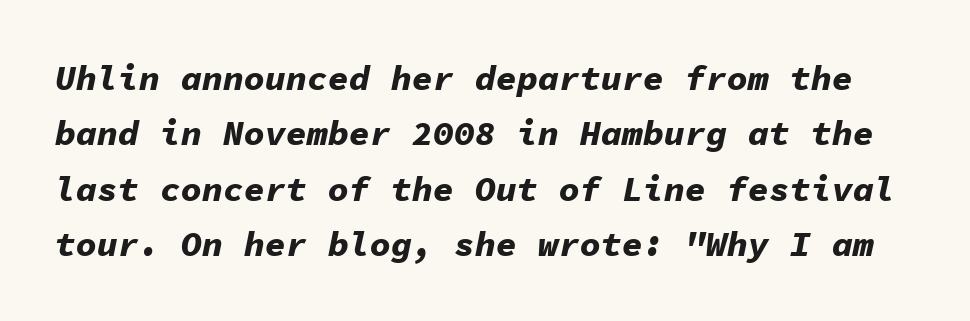
Emphasis-style slanted type is in use. Its strokes are broad and dark, the hallmark of bold type. Between one letter and the next there's only the usual sliver of space. Each letter, wide or thin by design, is forced into the same width here. Reading down the column, the eye jumps a familiar distance to each next line.
